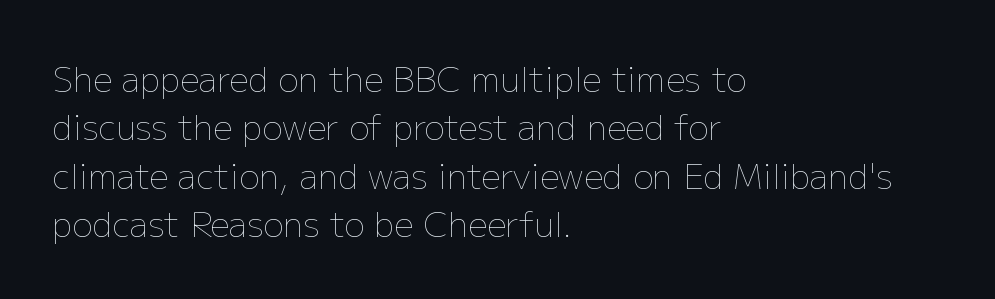
The image shows 34 px thin type, upright; set left-aligned, normal line spacing (1.42x), normal letter spacing, not underlined; low stroke contrast and a medium x-height.
